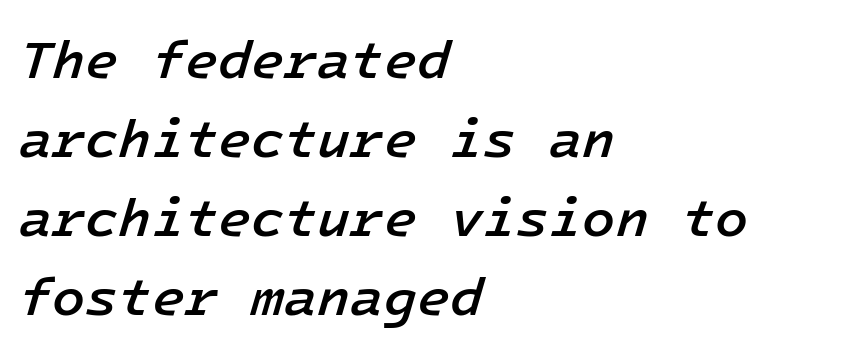
The image shows 54 px semibold type, italic (leaning right); set left-aligned, normal line spacing (1.46x), normal letter spacing, not underlined; low stroke contrast and a medium x-height.
